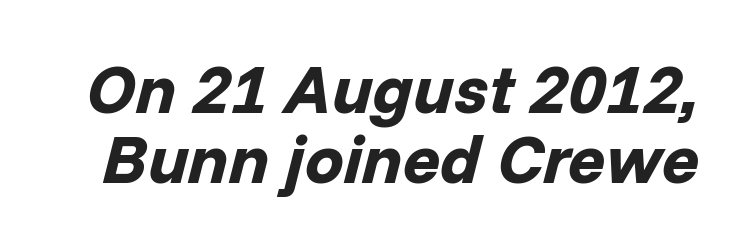
Glyph-to-glyph distance matches everyday printed text. The glyphs look as if they've been sheared to an angle. These lines are rendered in a variable-pitch font. The face used here has the dense, thick strokes of a bold. Cramped leading.
